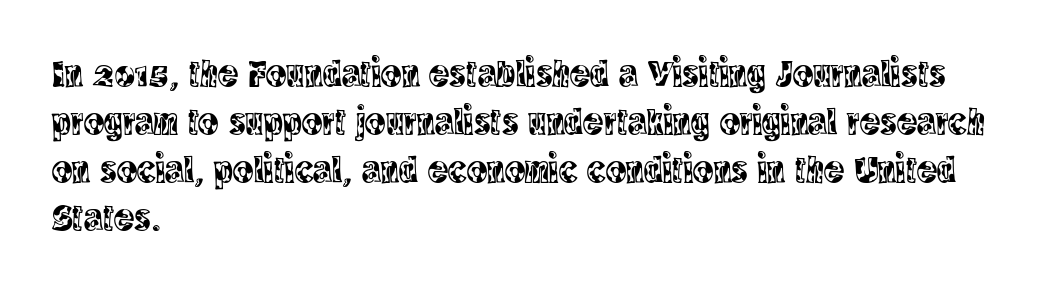
{"serif": "yes", "italic": "no", "width": "condensed", "x_height": "large", "monospaced": "no", "underline": "no", "align": "left", "line_spacing": "normal", "line_spacing_ratio": 1.26, "letter_spacing": "normal", "letter_spacing_em": 0.0, "glyph_px": 38}
